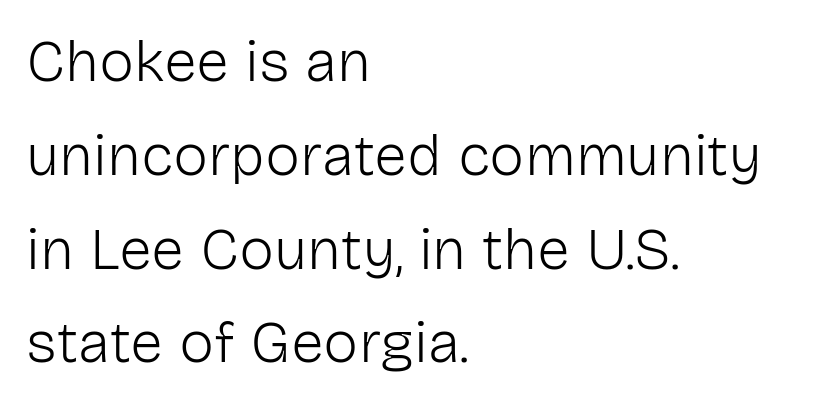
Q: Is the text bold? A: No.
Q: Is the text italic (slanted)? A: No, it is upright.
Q: Is the typeface a serif or a sans-serif typeface? A: Sans-serif.
Q: Is the text underlined? A: No.
Q: How is the paragraph aligned? A: Left-aligned.
Q: Is the spacing between letters normal or unusually wide? A: Normal.
Q: Is the spacing between lines tight, normal or loose? A: Normal.
Q: Width (condensed, normal, or wide)? A: Normal.
Q: Stroke contrast? A: Low.
Q: x-height? A: Medium.
Q: Monospaced? A: No.
